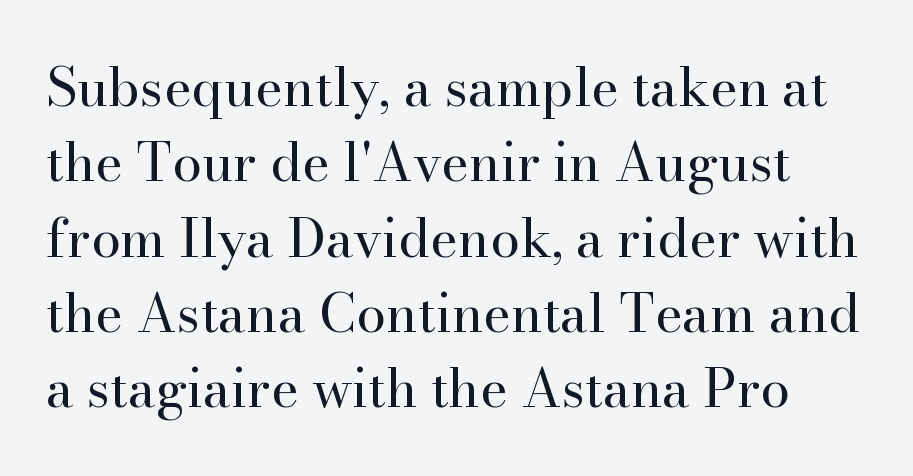
The image shows 53 px regular-weight serif type, upright; set normal line spacing (1.42x), normal letter spacing, not underlined; high stroke contrast and a small x-height.
